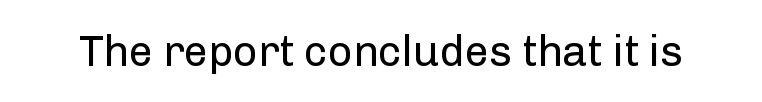
{"serif": "no", "italic": "no", "bold": "no", "weight": "regular", "width": "normal", "stroke_contrast": "low", "x_height": "medium", "monospaced": "no", "underline": "no", "letter_spacing": "normal", "letter_spacing_em": 0.0, "glyph_px": 43}
